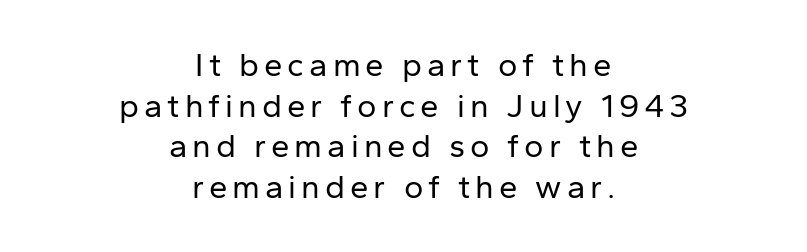
The image shows 33 px regular-weight sans-serif type, upright; set centered, line spacing 1.23x, not underlined; low stroke contrast and a medium x-height.
